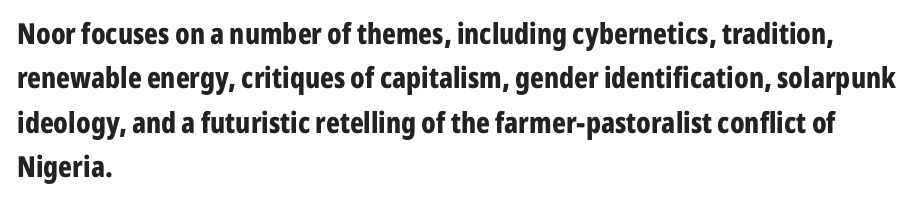
Q: Is the text bold? A: Yes.
Q: Is the text italic (slanted)? A: No, it is upright.
Q: Is the typeface a serif or a sans-serif typeface? A: Sans-serif.
Q: Is the text underlined? A: No.
Q: How is the paragraph aligned? A: Left-aligned.
Q: Is the spacing between letters normal or unusually wide? A: Normal.
Q: Is the spacing between lines tight, normal or loose? A: Normal.
Q: Width (condensed, normal, or wide)? A: Condensed.
Q: Stroke contrast? A: Low.
Q: x-height? A: Medium.
Q: Monospaced? A: No.
